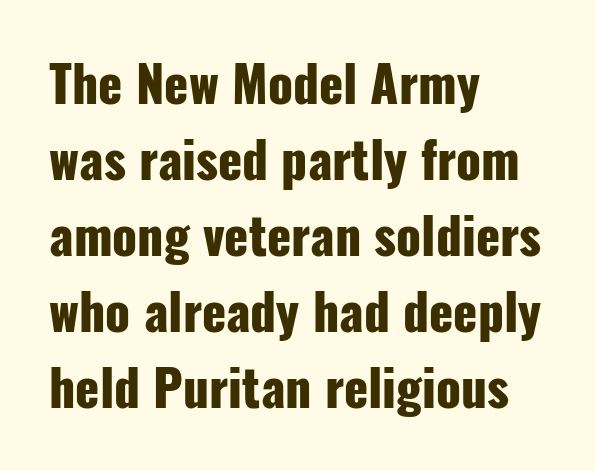
Q: Is the text bold? A: Yes.
Q: Is the text italic (slanted)? A: No, it is upright.
Q: Is the typeface a serif or a sans-serif typeface? A: Sans-serif.
Q: Is the text underlined? A: No.
Q: How is the paragraph aligned? A: Left-aligned.
Q: Is the spacing between letters normal or unusually wide? A: Normal.
Q: Is the spacing between lines tight, normal or loose? A: Normal.
Q: Width (condensed, normal, or wide)? A: Condensed.
Q: Stroke contrast? A: Low.
Q: x-height? A: Medium.
Q: Monospaced? A: No.
